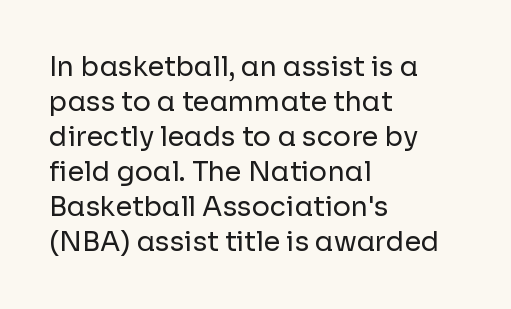
Q: Is the text bold? A: No.
Q: Is the text italic (slanted)? A: No, it is upright.
Q: Is the text underlined? A: No.
Q: How is the paragraph aligned? A: Left-aligned.
Q: Is the spacing between letters normal or unusually wide? A: Normal.
Q: Is the spacing between lines tight, normal or loose? A: Normal.
